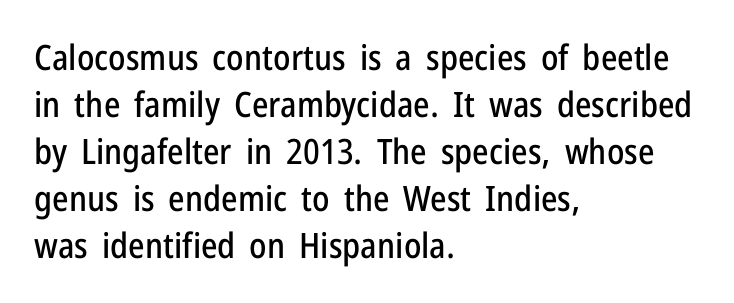
The passage shown is not underscored anywhere. Are there feet on the stems? There aren't — it's a sans. Compared with typical body copy, the letter spacing here is the same. The font's upright variant was chosen for this text.
